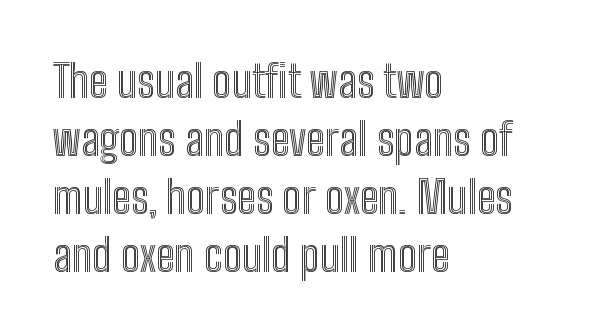
Nobody touched the tracking dial on this one. The passage is arranged the way most books set body copy — flush left. Think of a printed novel: that variable character pitch is what you see here. The gap between lines stays unmarked. Whoever set this chose a conventional vertical rhythm.
